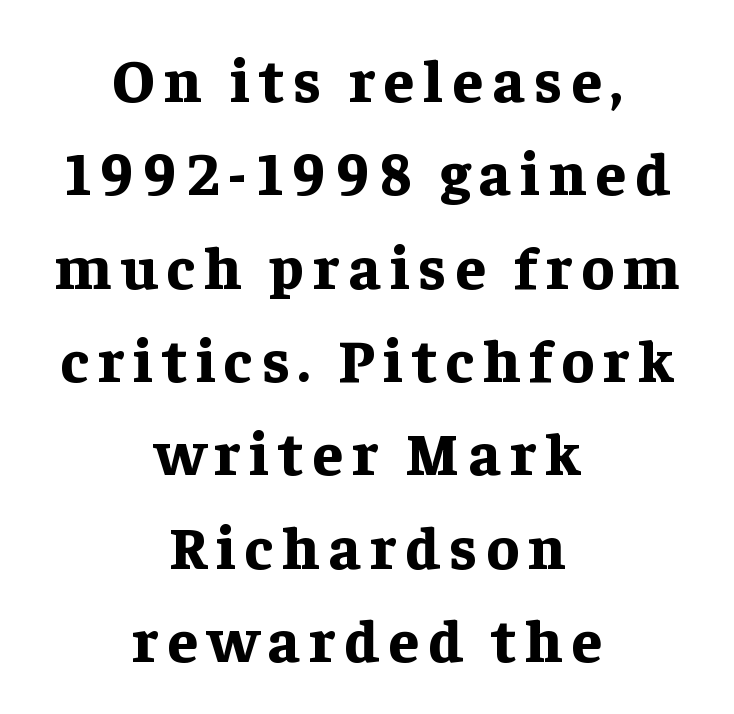
{"serif": "yes", "italic": "no", "bold": "yes", "weight": "bold", "width": "normal", "stroke_contrast": "low", "x_height": "medium", "monospaced": "no", "underline": "no", "align": "center", "line_spacing": "normal", "line_spacing_ratio": 1.53, "glyph_px": 61}
